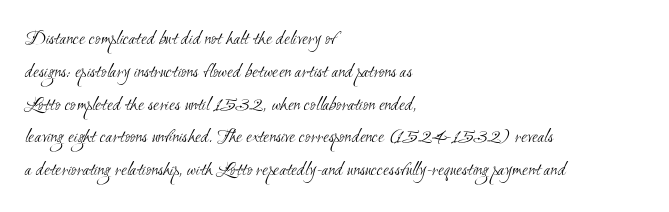
Quick note: underline off. Spacing between characters is what you'd get straight out of the box. Casual observation: everything's shoved over to the left. What's the leading like? Ordinary, nothing unusual. Stroke mass is kept to a normal reading level or below.
